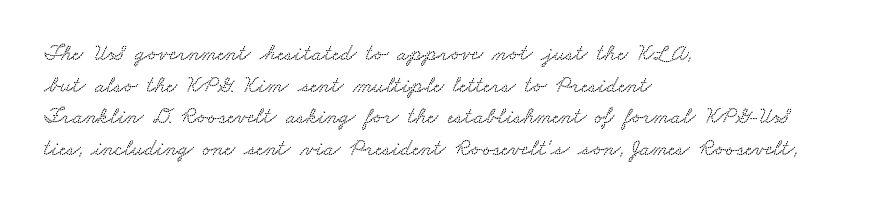
The rendering uses a moderate line-height, typical for paragraphs. A clean baseline with only descenders dipping below it. Compared with a centered layout, this one pins lines to the left instead. In terms of letterspacing, this is plain default setting.
